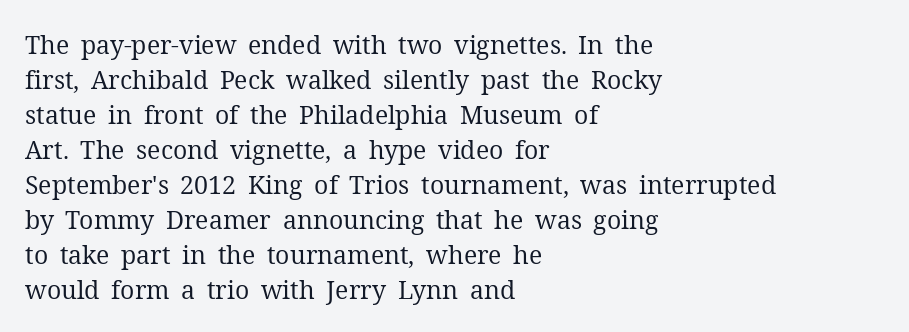
The image shows 25 px text type, upright; set left-aligned, normal line spacing (1.4x), normal letter spacing, not underlined.
